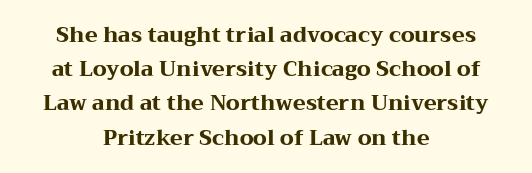
Style check: upright. No word sits above an underline. I'd describe the lettering as bold — thick and assertive. Observe the ordinary spacing: letters are neighbours, not strangers.
